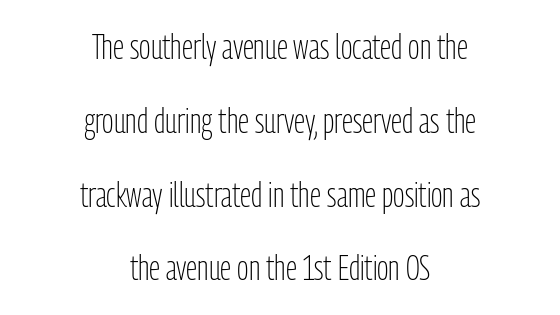
Q: Is the text bold? A: No.
Q: Is the text italic (slanted)? A: No, it is upright.
Q: Is the typeface a serif or a sans-serif typeface? A: Sans-serif.
Q: Is the text underlined? A: No.
Q: How is the paragraph aligned? A: Centered.
Q: Is the spacing between letters normal or unusually wide? A: Normal.
Q: Is the spacing between lines tight, normal or loose? A: Loose.
Q: Width (condensed, normal, or wide)? A: Condensed.
Q: Stroke contrast? A: Low.
Q: x-height? A: Medium.
Q: Monospaced? A: No.
